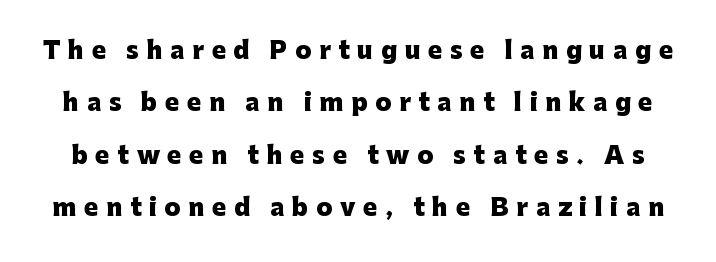
Q: Is the text bold? A: Yes.
Q: Is the text italic (slanted)? A: No, it is upright.
Q: Is the text underlined? A: No.
Q: Is the spacing between letters normal or unusually wide? A: Unusually wide.
Q: Is the spacing between lines tight, normal or loose? A: Loose.
